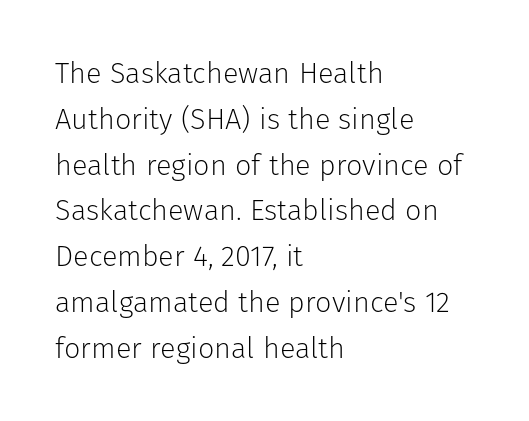
{"serif": "no", "italic": "no", "bold": "no", "weight": "light", "width": "normal", "stroke_contrast": "low", "x_height": "medium", "monospaced": "no", "underline": "no", "align": "left", "line_spacing": "normal", "line_spacing_ratio": 1.58, "letter_spacing": "normal", "letter_spacing_em": 0.0, "glyph_px": 29}
